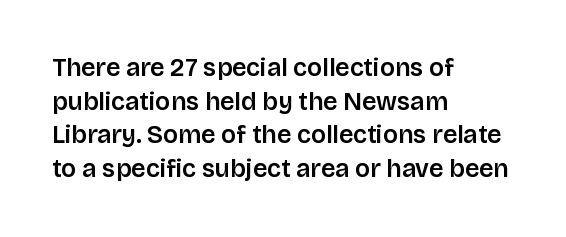
The image shows 25 px text type, upright; set left-aligned, normal line spacing (1.35x), normal letter spacing, not underlined.
